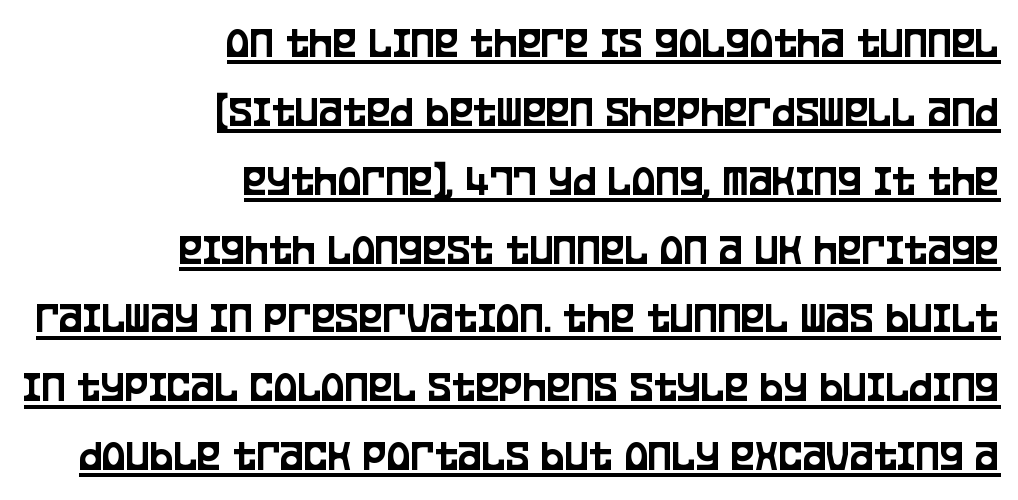
A typesetter would call this proportional, since set widths differ per character. The setting favours the right margin, as signatures and pull-quotes sometimes do. This rendering features underlined lettering. Nope, no serifs anywhere on these letters. The axis of the letterforms is exactly vertical. Regarding leading, the lines here are spaced in the standard way.
